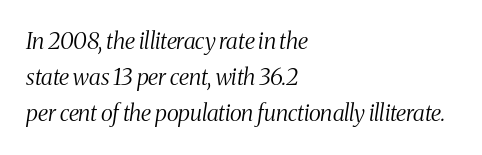
{"italic": "yes", "lean": "right", "slant_degrees": 8, "bold": "no", "underline": "no", "align": "left", "line_spacing": "normal", "line_spacing_ratio": 1.57, "letter_spacing": "normal", "letter_spacing_em": 0.0, "glyph_px": 23}
